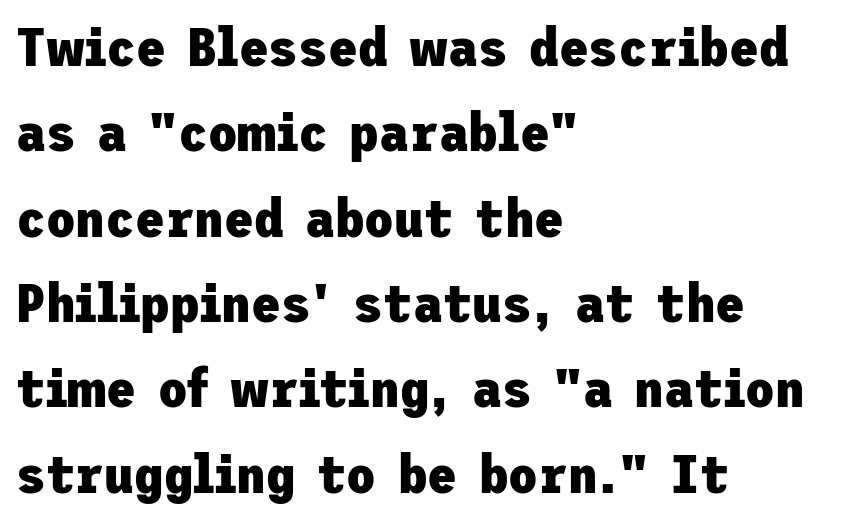
The lines sit at an ordinary, default distance from one another. Each letter's strokes conclude bluntly, with no projecting serifs. The letters stand upright; this is a roman face. Glyph-to-glyph distance matches everyday printed text. Anything drawn beneath the words? Only blank space.
